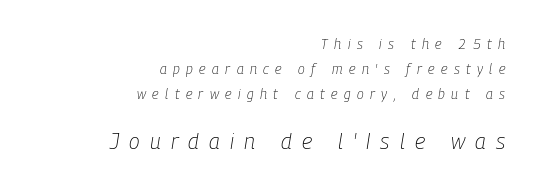
Q: Is the text bold? A: No.
Q: Is the text italic (slanted)? A: Yes, it leans right by about 9 degrees.
Q: Is the text underlined? A: No.
Q: How is the paragraph aligned? A: Right-aligned.
Q: Is the spacing between letters normal or unusually wide? A: Unusually wide.
Q: Which block of text is set in a larger size, the first (top) or the second (bottom)? A: The second (bottom) one.
